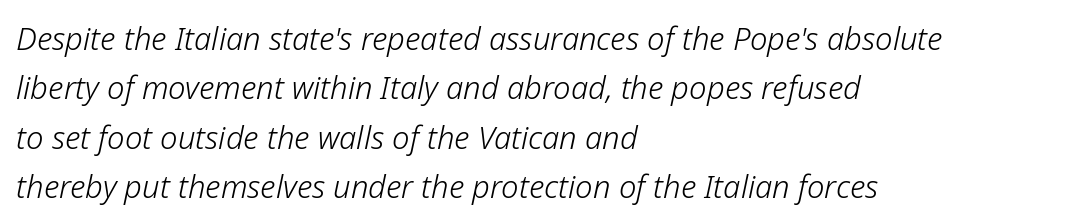
The paragraph has a hard left edge and a soft right edge. Tall strokes in this sample are angled rather than plumb. A typesetter would call this zero additional tracking. The font is comparable to plain body text, perhaps lighter.
